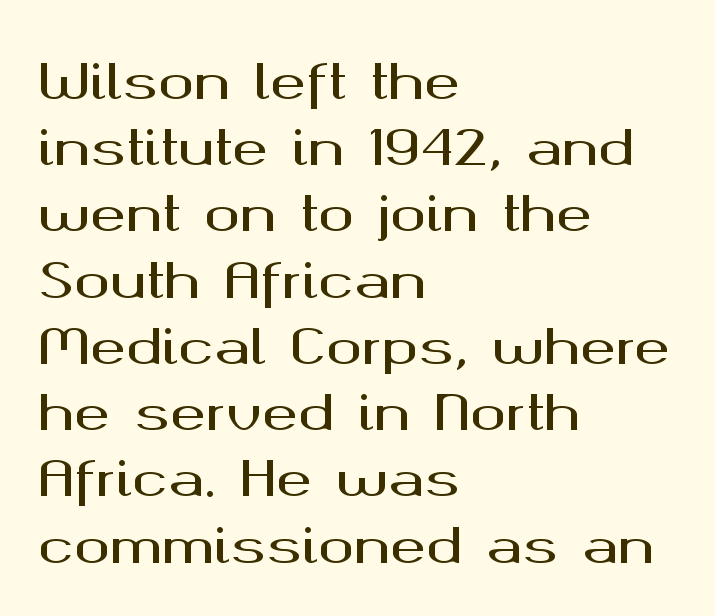
How are the letters spaced? Ordinarily, with no added tracking. A classic flush-left, rag-right setting is used for this passage. Spacing verdict: proportional, widths tailored to each character. When letters stand straight like this, we call the style roman or upright.
